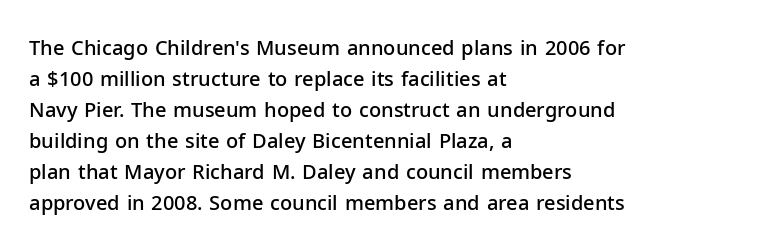
{"italic": "no", "bold": "semi", "underline": "no", "align": "left", "line_spacing": "normal", "line_spacing_ratio": 1.55, "letter_spacing": "normal", "letter_spacing_em": 0.0, "glyph_px": 20}
